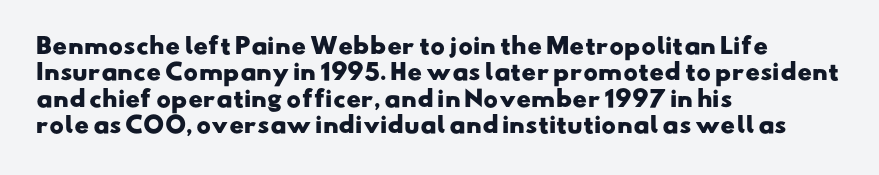
{"bold": "yes", "underline": "no", "align": "left", "line_spacing_ratio": 1.2, "letter_spacing": "normal", "letter_spacing_em": 0.0, "glyph_px": 22}
